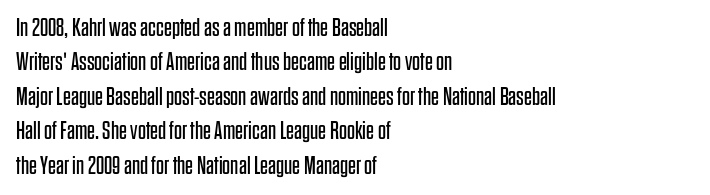
{"italic": "no", "bold": "no", "underline": "no", "align": "left", "line_spacing": "normal", "line_spacing_ratio": 1.38, "letter_spacing": "normal", "letter_spacing_em": 0.0, "glyph_px": 25}
